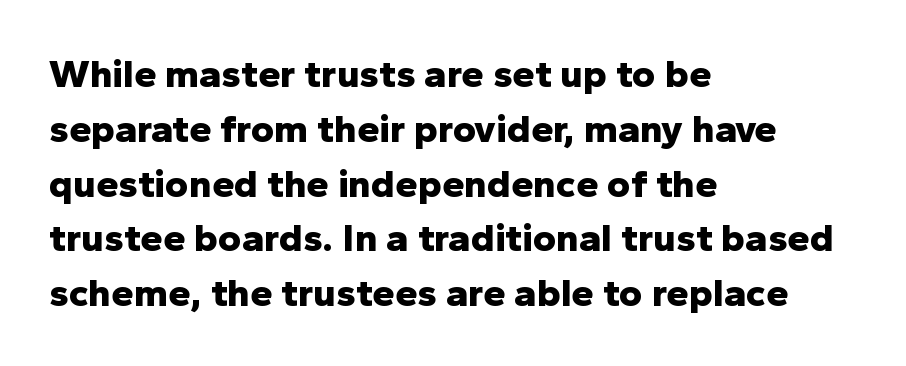
The font's upright variant was chosen for this text. A normal amount of white space separates one row of letters from the next. Examine the stroke ends and you'll find no serifs. The rendering anchors every line to the left-hand side. You could not count columns in this text — the font is proportionally spaced. The sample has been set heavy, in full bold.
